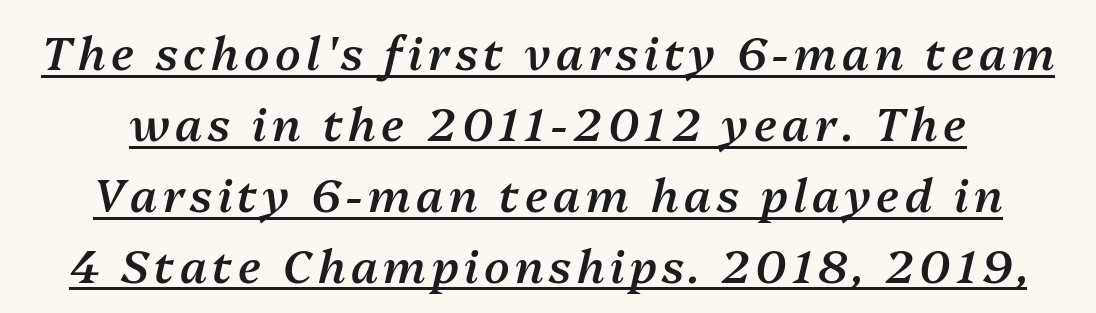
Q: Is the text bold? A: Semi-bold.
Q: Is the text italic (slanted)? A: Yes, it leans right by about 13 degrees.
Q: Is the text underlined? A: Yes.
Q: Is the spacing between lines tight, normal or loose? A: Normal.
Q: Width (condensed, normal, or wide)? A: Normal.
Q: Stroke contrast? A: Medium.
Q: x-height? A: Medium.
Q: Monospaced? A: No.
